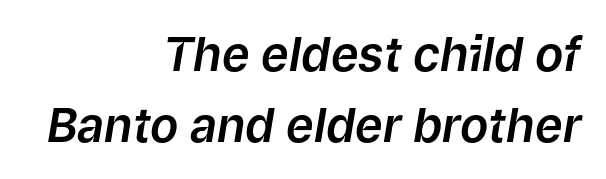
Quick note: underline off. Varying glyph widths throughout — classic text-font behaviour. The text carries the slant typical of an italic or oblique font. Right-aligned paragraph, ragged on the left.
